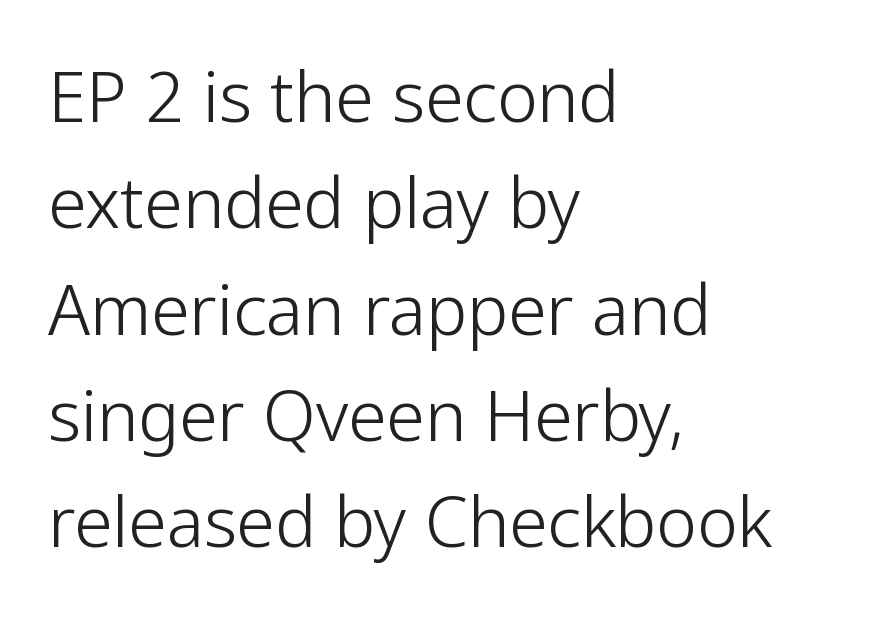
{"serif": "no", "italic": "no", "bold": "no", "weight": "light", "width": "normal", "stroke_contrast": "low", "x_height": "medium", "monospaced": "no", "underline": "no", "align": "left", "line_spacing": "normal", "line_spacing_ratio": 1.54, "letter_spacing": "normal", "letter_spacing_em": 0.0, "glyph_px": 69}
